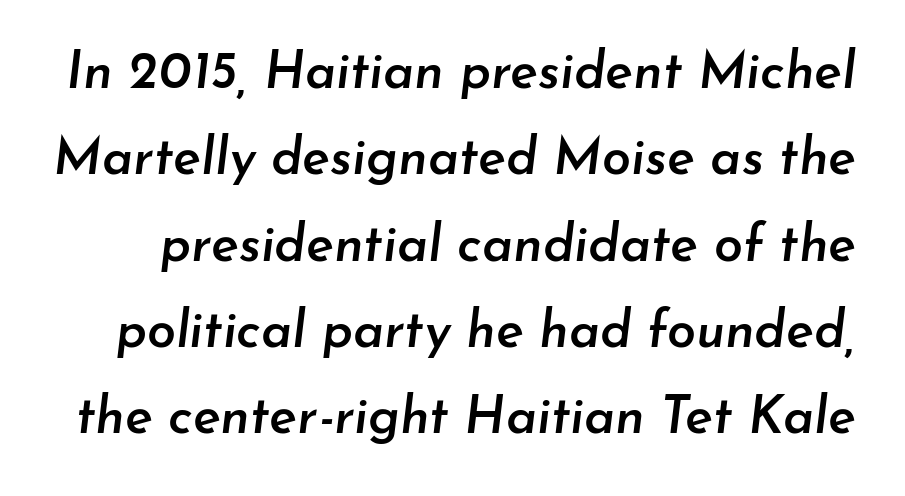
Tracking value appears to be zero — textbook default spacing. Emphasis by weight is partial: semibold. The strip under each line holds only bare page. Posture: slanted. Proportional: the letters do not fall into vertical columns.
